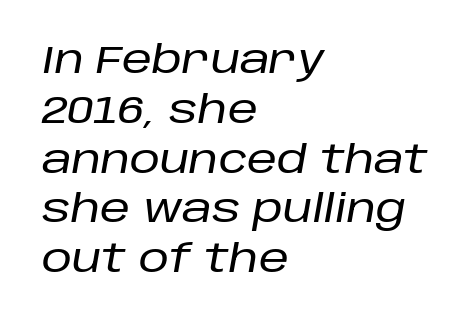
The image shows 38 px text type, italic (leaning right); set left-aligned, normal line spacing (1.31x), normal letter spacing, not underlined; low stroke contrast and a large x-height.
